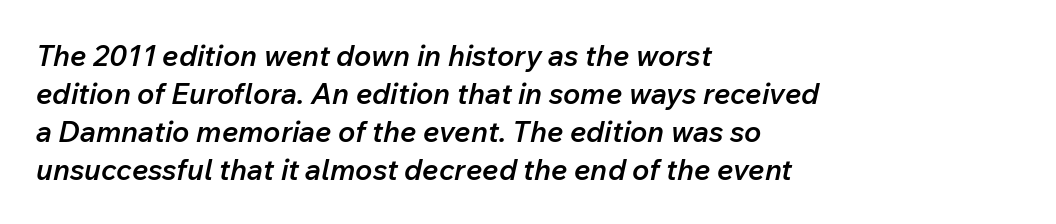
You could not count columns in this text — the font is proportionally spaced. Look at the stroke-to-counter ratio: somewhat heavy, a semibold. The lines are quadded left. The horizontal fit of the characters is conventional and even.
